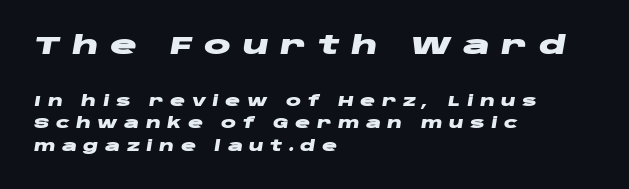
The rendering uses a bold face; every stroke is thick and dark. Check under the words: just untouched page. The rows are spaced the way most documents space them. Short and long lines alike share a common starting point at left. If you squint, the top block still reads clearly — it's the larger of the two. Is the letter spacing exaggerated? Yes — the characters are pushed far apart.
